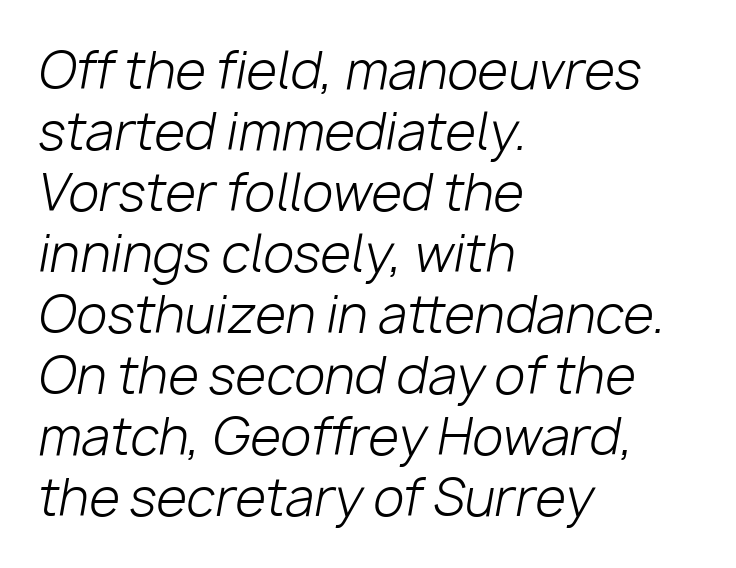
{"italic": "yes", "lean": "right", "slant_degrees": 10, "bold": "no", "weight": "light", "width": "normal", "stroke_contrast": "low", "x_height": "medium", "monospaced": "no", "underline": "no", "align": "left", "line_spacing_ratio": 1.22, "letter_spacing": "normal", "letter_spacing_em": 0.0, "glyph_px": 50}
